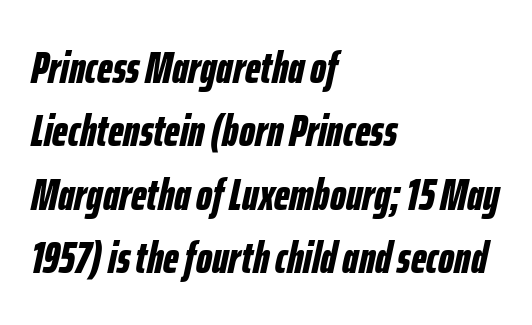
{"italic": "yes", "lean": "right", "slant_degrees": 12, "bold": "yes", "weight": "bold", "width": "condensed", "stroke_contrast": "low", "x_height": "medium", "monospaced": "no", "underline": "no", "align": "left", "line_spacing": "normal", "line_spacing_ratio": 1.41, "letter_spacing": "normal", "letter_spacing_em": 0.0, "glyph_px": 45}
